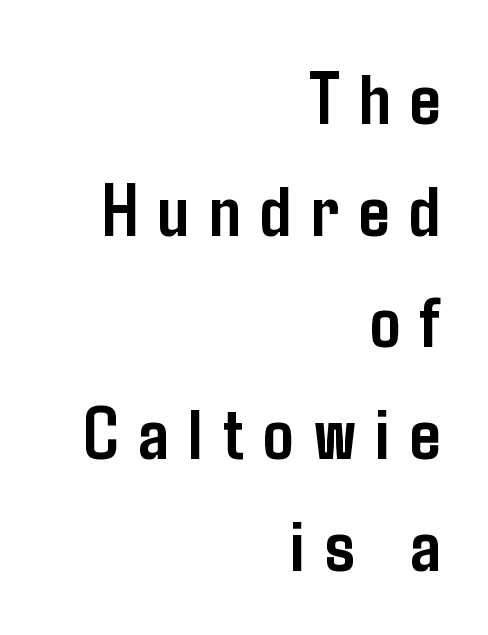
{"serif": "no", "italic": "no", "bold": "yes", "weight": "semibold", "width": "condensed", "stroke_contrast": "low", "x_height": "medium", "monospaced": "no", "underline": "no", "align": "right", "line_spacing": "normal", "line_spacing_ratio": 1.47, "letter_spacing": "wide", "letter_spacing_em": 0.26, "glyph_px": 76}
